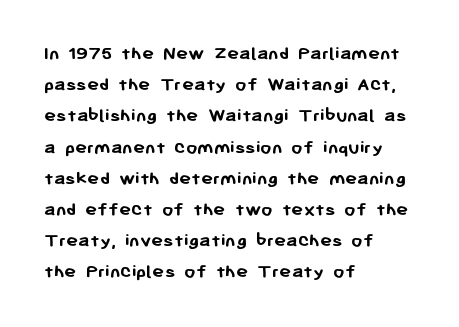
Q: Is the text bold? A: Yes.
Q: Is the text italic (slanted)? A: No, it is upright.
Q: Is the text underlined? A: No.
Q: How is the paragraph aligned? A: Left-aligned.
Q: Is the spacing between letters normal or unusually wide? A: Normal.
Q: Is the spacing between lines tight, normal or loose? A: Normal.
